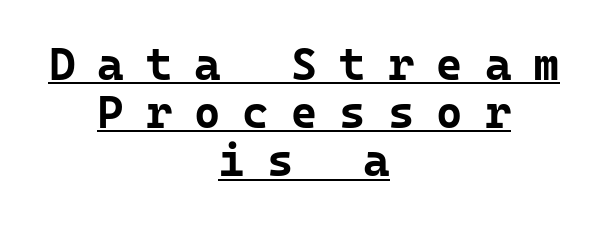
Q: Is the text bold? A: Yes.
Q: Is the text italic (slanted)? A: No, it is upright.
Q: Is the typeface a serif or a sans-serif typeface? A: Sans-serif.
Q: Is the text underlined? A: Yes.
Q: How is the paragraph aligned? A: Centered.
Q: Is the spacing between letters normal or unusually wide? A: Unusually wide.
Q: Is the spacing between lines tight, normal or loose? A: Tight.
Q: Width (condensed, normal, or wide)? A: Normal.
Q: Stroke contrast? A: Low.
Q: x-height? A: Medium.
Q: Monospaced? A: Yes.
